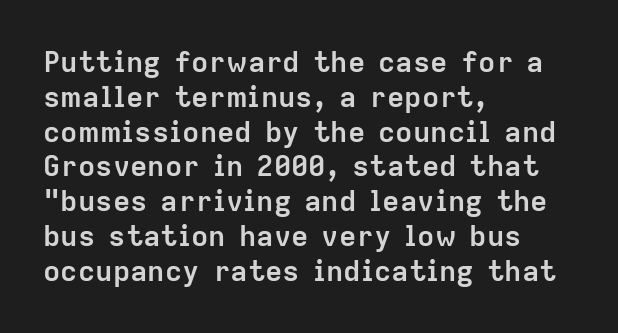
Q: Is the text bold? A: Yes.
Q: Is the text italic (slanted)? A: No, it is upright.
Q: Is the typeface a serif or a sans-serif typeface? A: Sans-serif.
Q: Is the text underlined? A: No.
Q: How is the paragraph aligned? A: Left-aligned.
Q: Is the spacing between letters normal or unusually wide? A: Normal.
Q: Width (condensed, normal, or wide)? A: Normal.
Q: Stroke contrast? A: Low.
Q: x-height? A: Medium.
Q: Monospaced? A: No.
